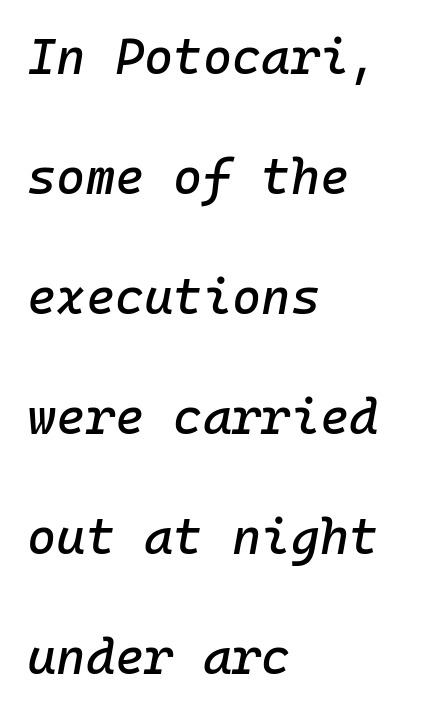
Q: Is the text italic (slanted)? A: Yes, it leans right by about 10 degrees.
Q: Is the text underlined? A: No.
Q: How is the paragraph aligned? A: Left-aligned.
Q: Is the spacing between letters normal or unusually wide? A: Normal.
Q: Is the spacing between lines tight, normal or loose? A: Loose.
Q: Width (condensed, normal, or wide)? A: Normal.
Q: Stroke contrast? A: Low.
Q: x-height? A: Medium.
Q: Monospaced? A: Yes.
